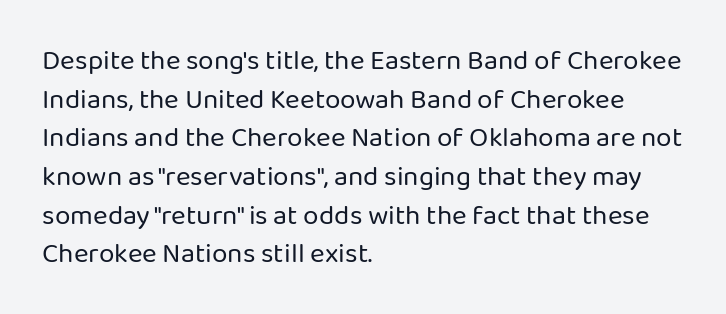
Q: Is the text bold? A: No.
Q: Is the text italic (slanted)? A: No, it is upright.
Q: Is the typeface a serif or a sans-serif typeface? A: Sans-serif.
Q: Is the text underlined? A: No.
Q: How is the paragraph aligned? A: Left-aligned.
Q: Is the spacing between letters normal or unusually wide? A: Normal.
Q: Is the spacing between lines tight, normal or loose? A: Normal.
Q: Width (condensed, normal, or wide)? A: Normal.
Q: Stroke contrast? A: Low.
Q: x-height? A: Medium.
Q: Monospaced? A: No.
